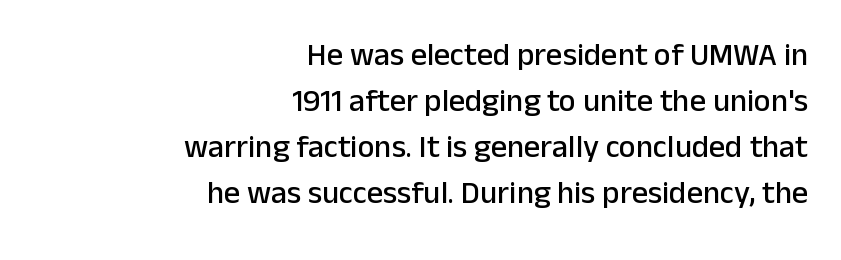
Designer's note — italics off, roman on. The paragraph shown leans on its right margin. A bare baseline throughout the passage. Is there much room between lines? A standard amount, neither cramped nor airy. You could not count columns in this text — the font is proportionally spaced. Spacing between characters is what you'd get straight out of the box.
